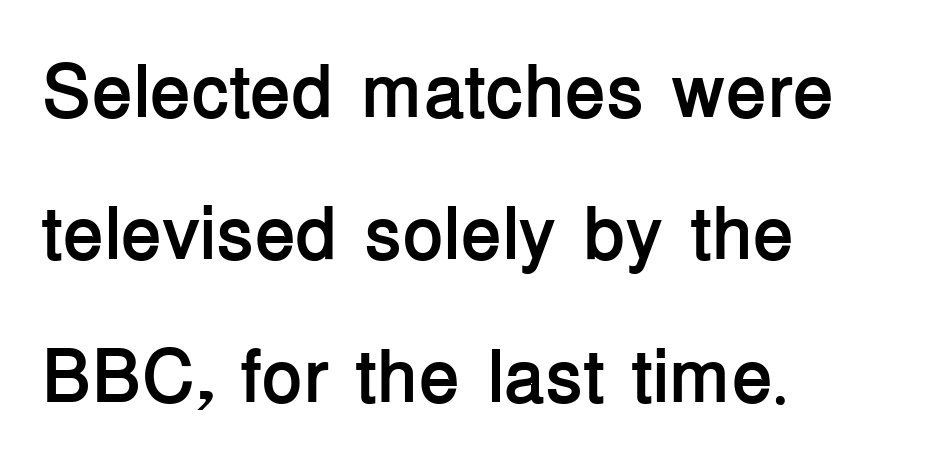
{"serif": "no", "italic": "no", "bold": "yes", "weight": "semibold", "width": "normal", "stroke_contrast": "low", "x_height": "medium", "monospaced": "no", "underline": "no", "align": "left", "line_spacing": "loose", "line_spacing_ratio": 1.9, "letter_spacing": "normal", "letter_spacing_em": 0.0, "glyph_px": 75}
